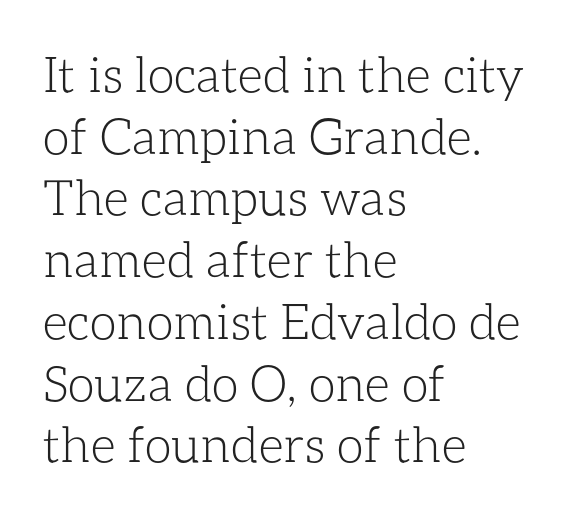
Alignment: flush left. This sample uses plain, unmodified letter spacing. Just letters on the line, the space beneath them empty. If you measured baseline to baseline, you'd find a middling distance. The rendering uses natural spacing where letterforms have individual widths. These lines were composed using upright roman letters.
